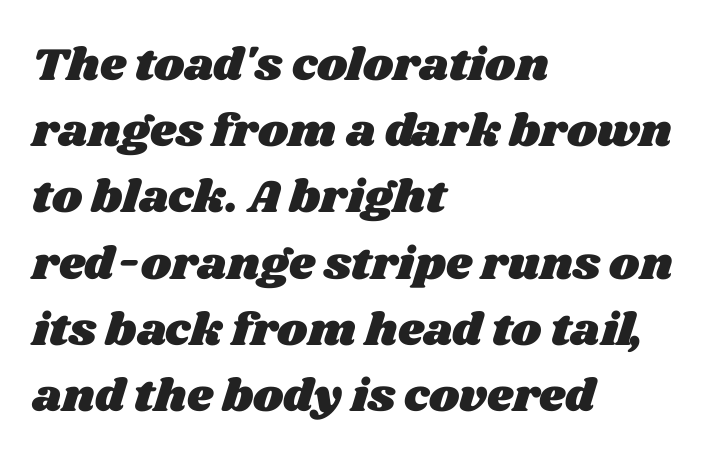
The letterforms sit shoulder to shoulder at normal distance. Short and long lines alike share a common starting point at left. The space beneath each line is pristine and unruled. The face used here is proportionally spaced, like ordinary book or web type. These lines sit exactly where default settings would place them.
